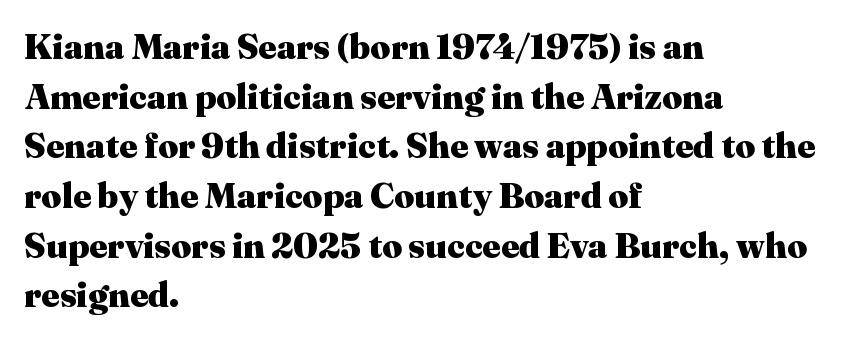
{"serif": "yes", "italic": "no", "bold": "yes", "weight": "heavy", "width": "normal", "stroke_contrast": "medium", "x_height": "medium", "monospaced": "no", "underline": "no", "align": "left", "line_spacing": "normal", "line_spacing_ratio": 1.42, "letter_spacing": "normal", "letter_spacing_em": 0.0, "glyph_px": 35}
